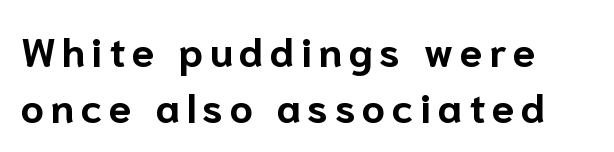
The image shows 41 px bold sans-serif type, upright; set normal line spacing (1.36x), not underlined; low stroke contrast and a medium x-height.
